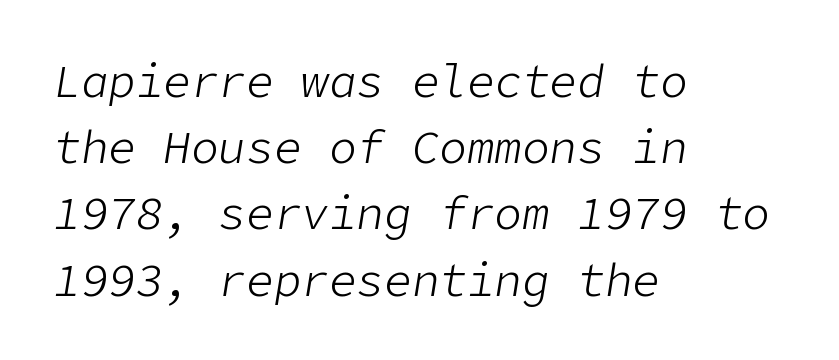
Q: Is the text bold? A: No.
Q: Is the text italic (slanted)? A: Yes, it leans right by about 9 degrees.
Q: Is the text underlined? A: No.
Q: How is the paragraph aligned? A: Left-aligned.
Q: Is the spacing between letters normal or unusually wide? A: Normal.
Q: Is the spacing between lines tight, normal or loose? A: Normal.
Q: Width (condensed, normal, or wide)? A: Normal.
Q: Stroke contrast? A: Low.
Q: x-height? A: Medium.
